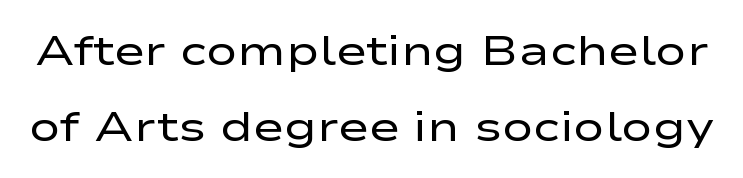
{"serif": "no", "italic": "no", "bold": "no", "weight": "regular", "width": "wide", "stroke_contrast": "low", "x_height": "medium", "monospaced": "no", "underline": "no", "line_spacing_ratio": 1.8, "letter_spacing": "normal", "letter_spacing_em": 0.0, "glyph_px": 42}
